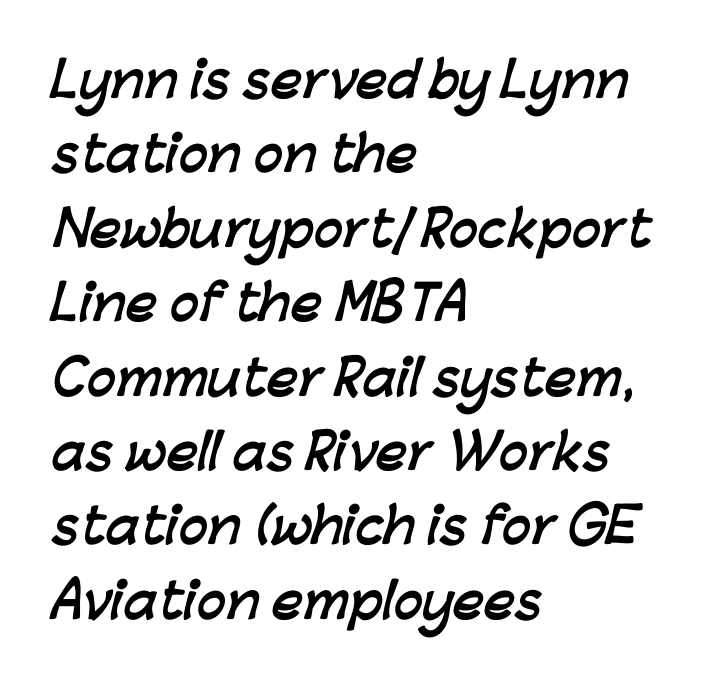
{"serif": "no", "bold": "yes", "weight": "semibold", "width": "normal", "stroke_contrast": "low", "x_height": "medium", "monospaced": "no", "underline": "no", "align": "left", "line_spacing": "normal", "line_spacing_ratio": 1.55, "letter_spacing": "normal", "letter_spacing_em": 0.0, "glyph_px": 48}
